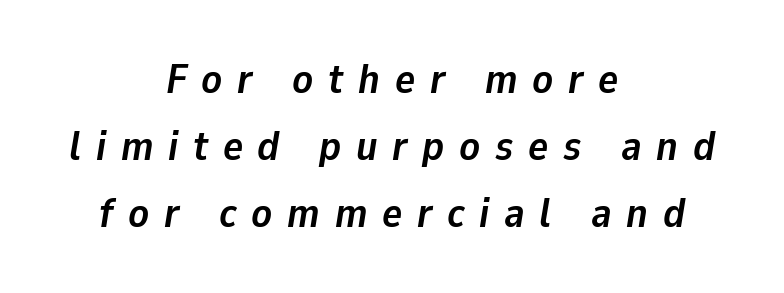
The image shows 42 px semibold type, italic (leaning right); set centered, normal line spacing (1.6x), unusually wide letter spacing (+0.35 em), not underlined; low stroke contrast and a medium x-height.
